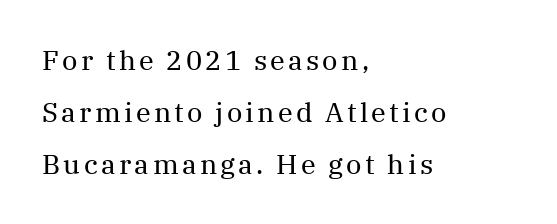
{"italic": "no", "bold": "no", "underline": "no", "align": "left", "line_spacing": "loose", "line_spacing_ratio": 1.92, "glyph_px": 27}
